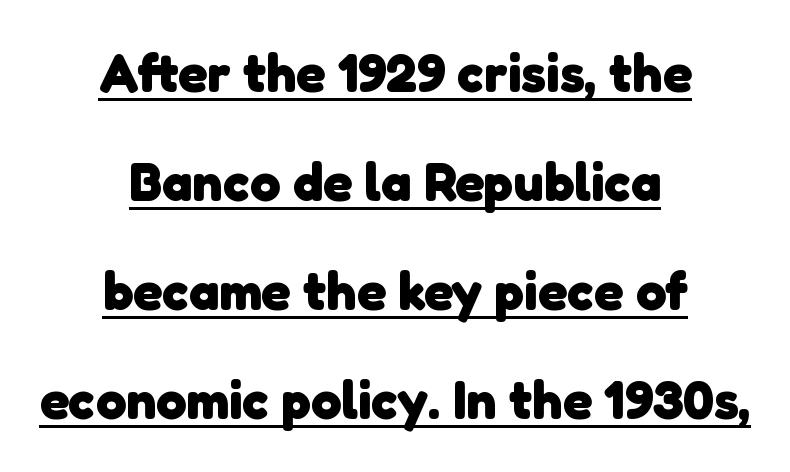
The image shows 54 px heavy sans-serif type; set centered, loose line spacing (2.02x), normal letter spacing, underlined; low stroke contrast and a medium x-height.
